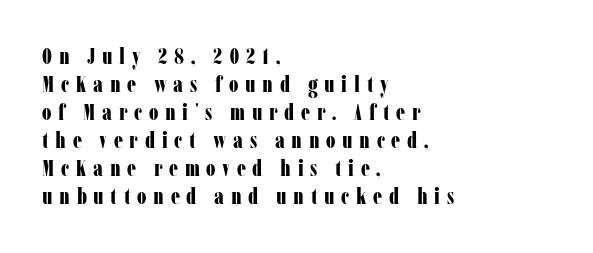
Q: Is the text bold? A: Yes.
Q: Is the text italic (slanted)? A: No, it is upright.
Q: Is the text underlined? A: No.
Q: How is the paragraph aligned? A: Left-aligned.
Q: Is the spacing between letters normal or unusually wide? A: Unusually wide.
